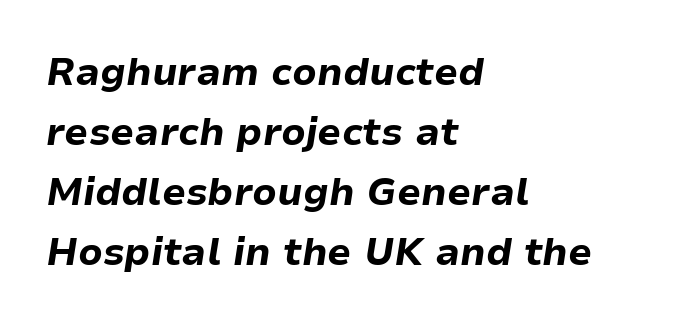
{"italic": "yes", "lean": "right", "slant_degrees": 9, "bold": "yes", "weight": "bold", "width": "normal", "stroke_contrast": "low", "x_height": "medium", "monospaced": "no", "underline": "no", "align": "left", "line_spacing": "normal", "line_spacing_ratio": 1.58, "letter_spacing": "normal", "letter_spacing_em": 0.0, "glyph_px": 38}
